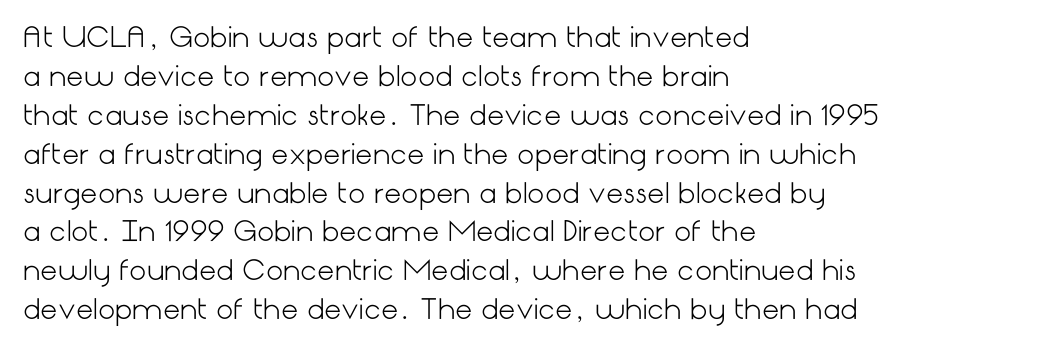
The image shows 27 px text type, upright; set left-aligned, normal line spacing (1.44x), normal letter spacing, not underlined.
